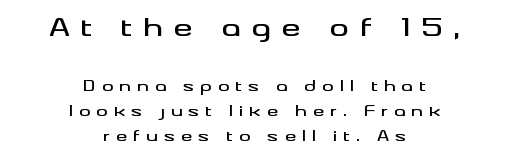
{"italic": "no", "underline": "no", "align": "center", "line_spacing_ratio": 1.79, "letter_spacing": "wide", "letter_spacing_em": 0.44, "larger_block": "first", "size_ratio": 1.71, "glyph_px": 24}
